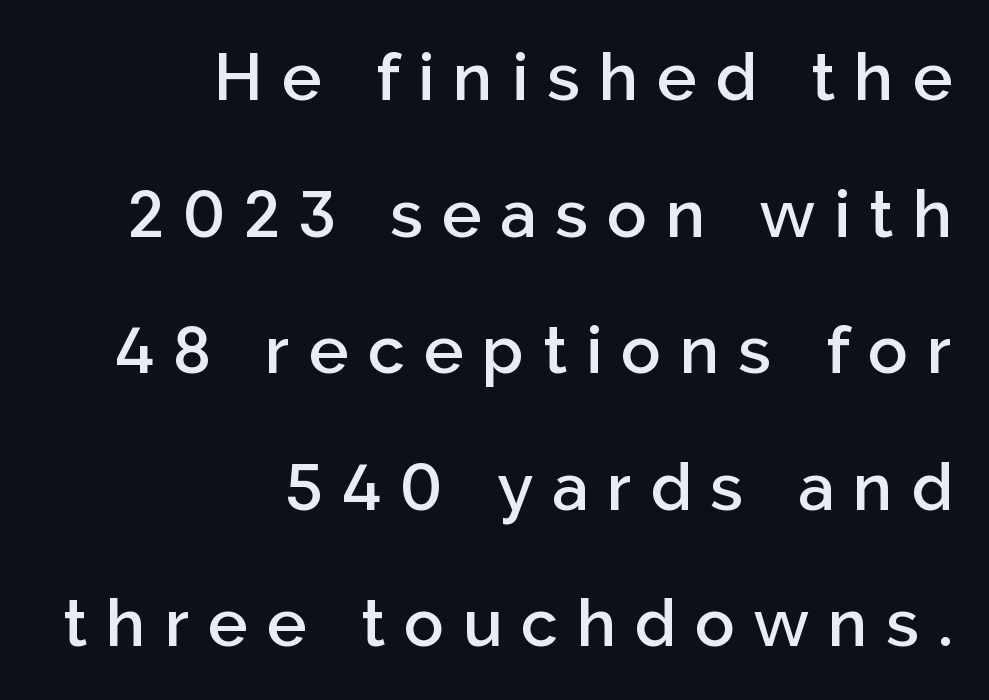
The image shows 66 px semibold sans-serif type, upright; set right-aligned, loose line spacing (2.07x), unusually wide letter spacing (+0.29 em), not underlined; low stroke contrast and a medium x-height.
